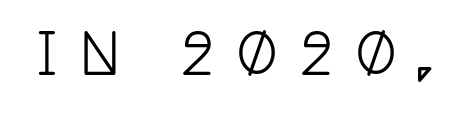
The image shows 55 px condensed serif type, upright; set unusually wide letter spacing (+0.39 em), not underlined; low stroke contrast and a large x-height.
